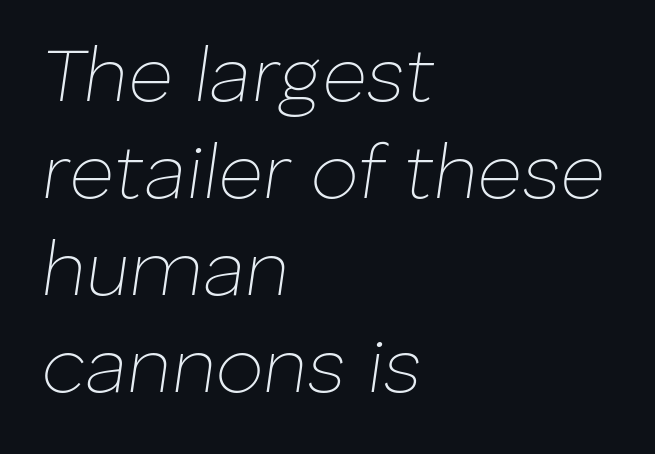
{"italic": "yes", "lean": "right", "slant_degrees": 8, "bold": "no", "weight": "thin", "width": "normal", "stroke_contrast": "low", "x_height": "medium", "monospaced": "no", "underline": "no", "align": "left", "line_spacing": "normal", "line_spacing_ratio": 1.26, "letter_spacing": "normal", "letter_spacing_em": 0.0, "glyph_px": 77}
